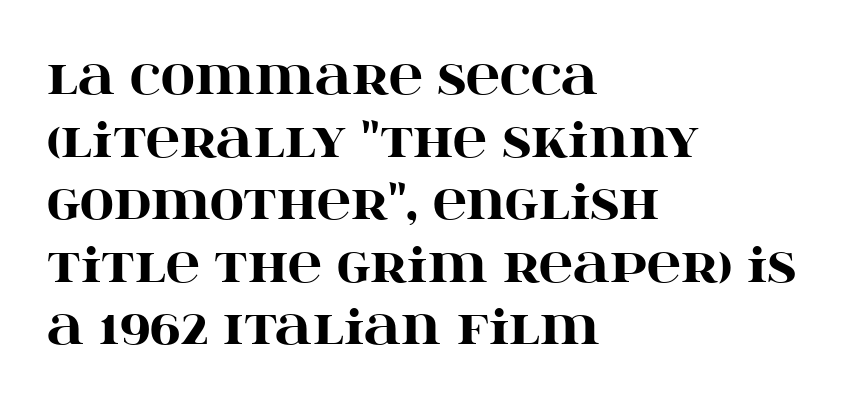
Quick note: underline off. Look at the bottom of the vertical strokes: they flare into serifs here. Posture: vertical. A normal amount of white space separates one row of letters from the next. The rendering uses natural spacing where letterforms have individual widths. The rendering anchors every line to the left-hand side.
